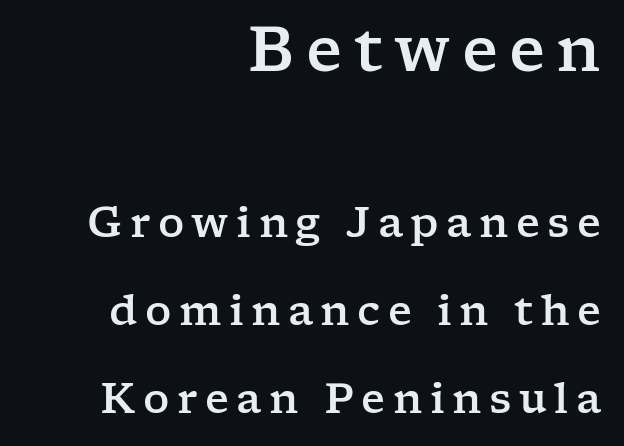
{"serif": "yes", "italic": "no", "width": "wide", "stroke_contrast": "low", "x_height": "medium", "monospaced": "no", "underline": "no", "align": "right", "line_spacing": "loose", "line_spacing_ratio": 2.14, "larger_block": "first", "size_ratio": 1.51, "glyph_px": 62}
